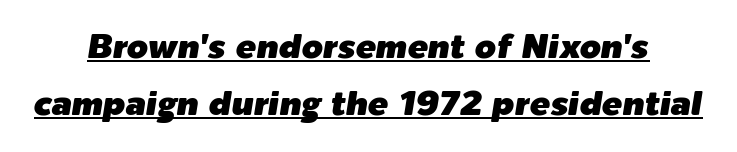
Q: Is the text italic (slanted)? A: Yes, it leans right by about 9 degrees.
Q: Is the text underlined? A: Yes.
Q: Is the spacing between letters normal or unusually wide? A: Normal.
Q: Is the spacing between lines tight, normal or loose? A: Normal.
Q: Width (condensed, normal, or wide)? A: Normal.
Q: Stroke contrast? A: Low.
Q: x-height? A: Medium.
Q: Monospaced? A: No.
